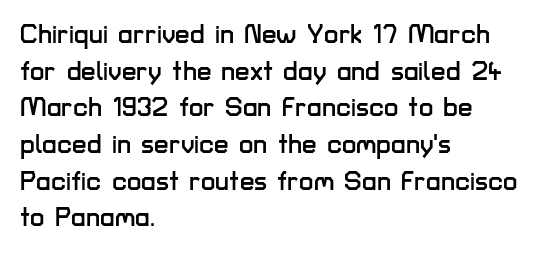
The image shows 26 px text type, upright; set left-aligned, normal line spacing (1.41x), normal letter spacing, not underlined.
